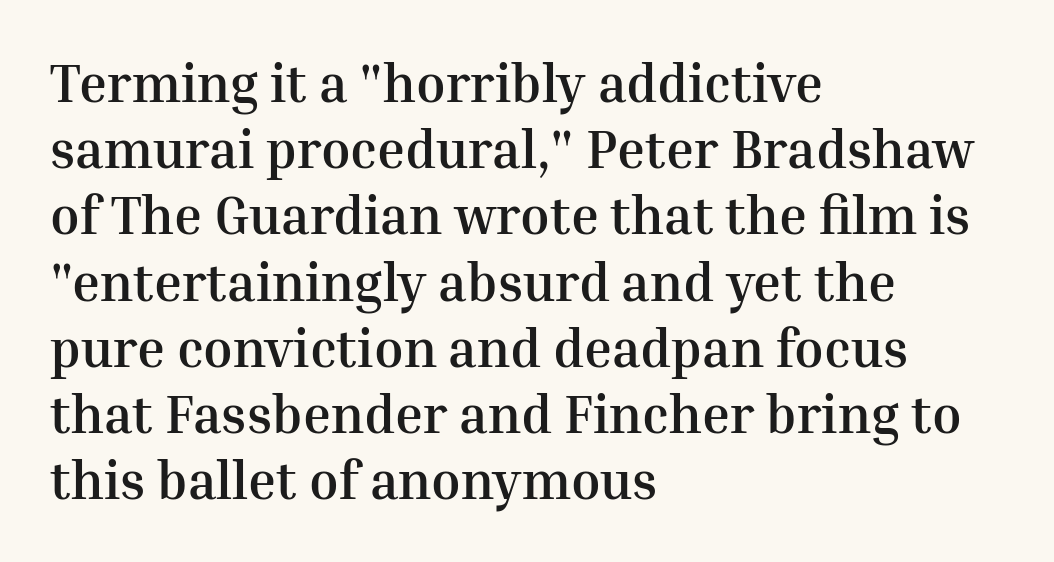
{"serif": "yes", "italic": "no", "bold": "yes", "weight": "semibold", "width": "normal", "stroke_contrast": "medium", "x_height": "medium", "monospaced": "no", "underline": "no", "align": "left", "line_spacing": "normal", "line_spacing_ratio": 1.25, "letter_spacing": "normal", "letter_spacing_em": 0.0, "glyph_px": 53}
